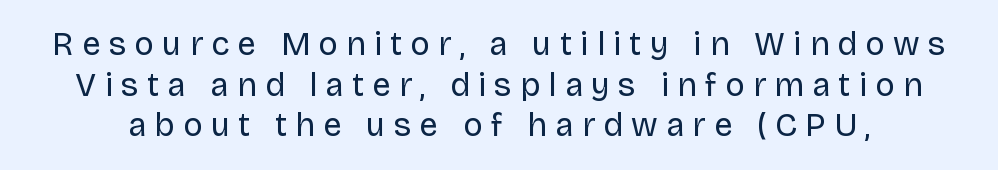
Q: Is the text bold? A: No.
Q: Is the text italic (slanted)? A: No, it is upright.
Q: Is the typeface a serif or a sans-serif typeface? A: Sans-serif.
Q: Is the text underlined? A: No.
Q: Is the spacing between letters normal or unusually wide? A: Unusually wide.
Q: Width (condensed, normal, or wide)? A: Normal.
Q: Stroke contrast? A: Low.
Q: x-height? A: Large.
Q: Monospaced? A: No.
